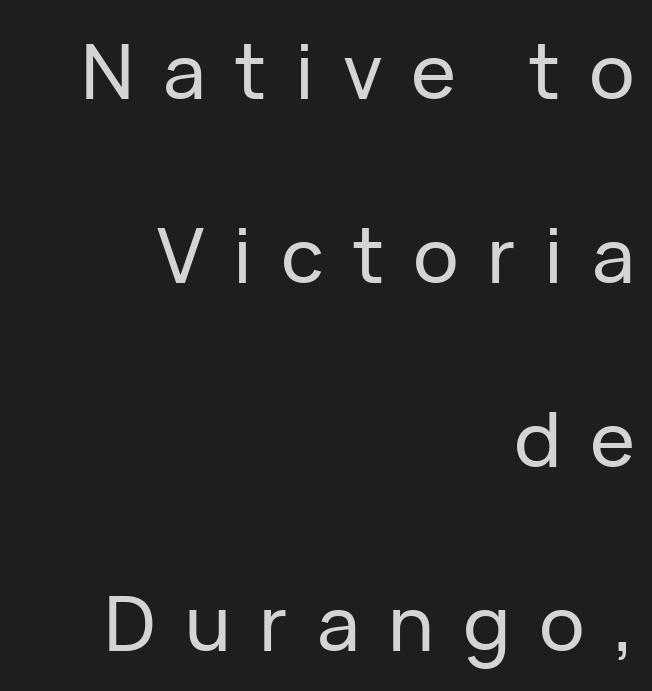
Q: Is the text italic (slanted)? A: No, it is upright.
Q: Is the typeface a serif or a sans-serif typeface? A: Sans-serif.
Q: Is the text underlined? A: No.
Q: How is the paragraph aligned? A: Right-aligned.
Q: Is the spacing between letters normal or unusually wide? A: Unusually wide.
Q: Is the spacing between lines tight, normal or loose? A: Loose.
Q: Width (condensed, normal, or wide)? A: Normal.
Q: Stroke contrast? A: Low.
Q: x-height? A: Medium.
Q: Monospaced? A: No.
